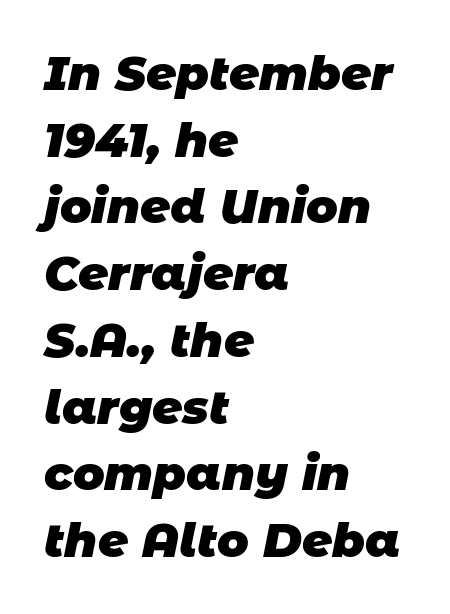
Each glyph is drawn with heavy, bold strokes. The type family on display is of the sans-serif kind. Descenders hang freely into open space. Vertical spacing — default. Is this a fixed-width face? No — the glyphs have proportional, varying widths.
